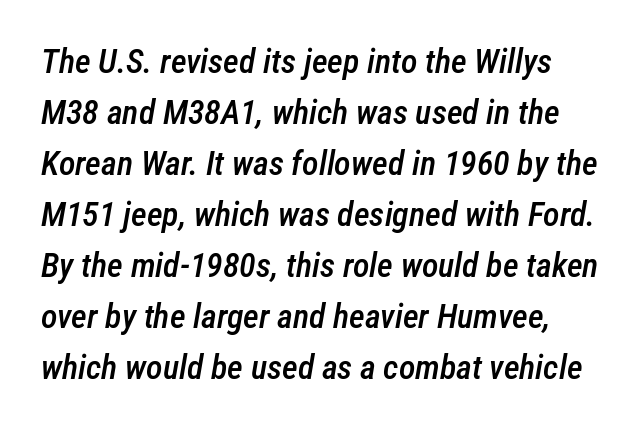
{"italic": "yes", "lean": "right", "slant_degrees": 12, "bold": "semi", "weight": "semibold", "width": "condensed", "stroke_contrast": "low", "x_height": "medium", "monospaced": "no", "underline": "no", "line_spacing": "normal", "line_spacing_ratio": 1.5, "letter_spacing": "normal", "letter_spacing_em": 0.0, "glyph_px": 34}
